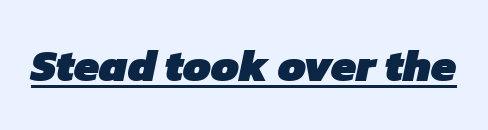
The image shows 45 px heavy sans-serif type; set normal letter spacing, underlined; low stroke contrast and a medium x-height.
